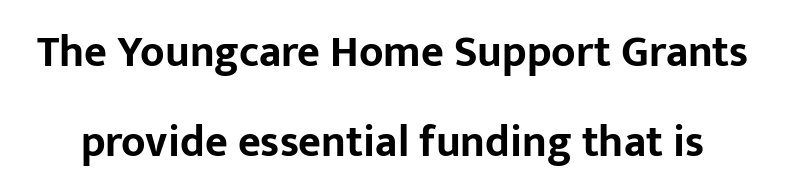
The letters sit at their default tracking, neither squeezed nor spread. Proportional: the letters do not fall into vertical columns. Heavy-handed strokes throughout: this text is bold. Nothing sits at the stroke ends, so this counts as sans-serif.
